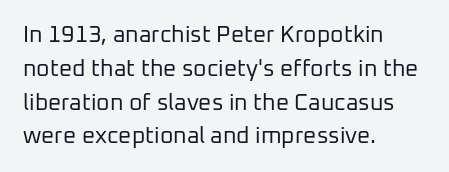
The image shows 23 px text type, upright; set left-aligned, normal line spacing (1.47x), normal letter spacing, not underlined.
